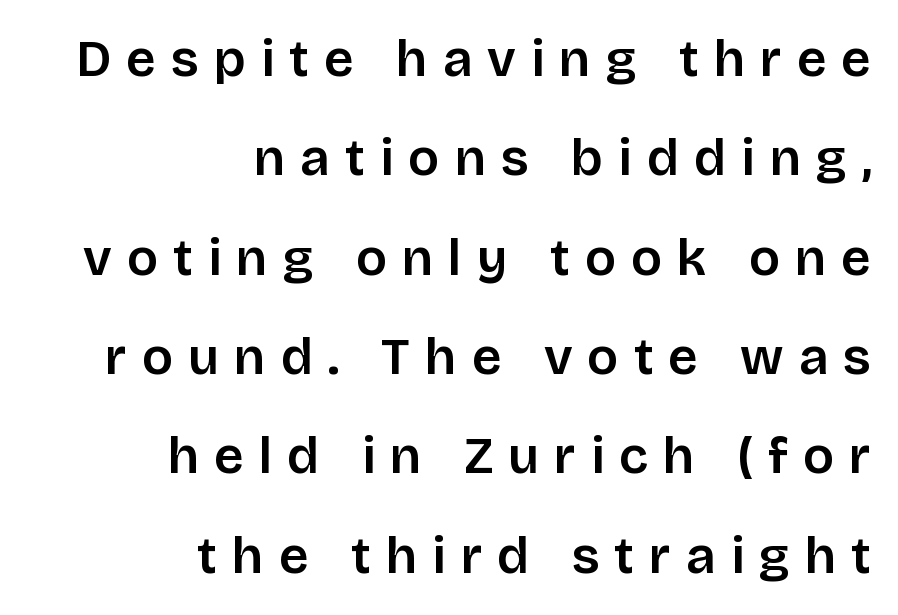
In terms of posture, this sample is upright. There is plenty of visible air inserted between adjacent glyphs. Check the space under the baseline: it is left empty. The passage shown is typed in a proportional face where columns would drift. The ragged edge is on the left, which tells us the setting is flush right. The font is running at a semibold setting, under full bold.
